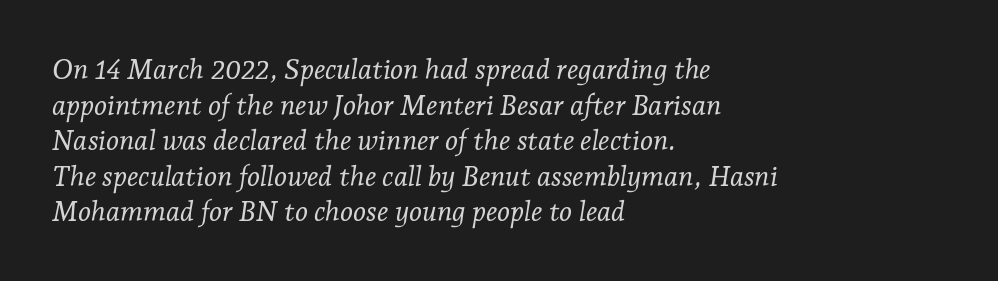
{"serif": "yes", "italic": "yes", "lean": "right", "slant_degrees": 7, "bold": "no", "weight": "light", "width": "normal", "stroke_contrast": "low", "x_height": "medium", "monospaced": "no", "underline": "no", "align": "left", "line_spacing": "normal", "line_spacing_ratio": 1.27, "letter_spacing": "normal", "letter_spacing_em": 0.0, "glyph_px": 28}
